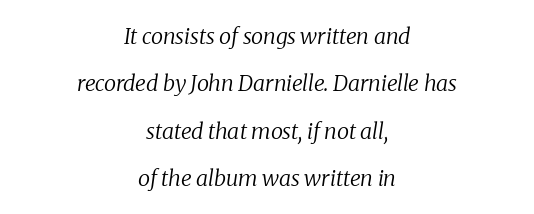
The image shows 22 px text type, italic (leaning right); set centered, loose line spacing (2.15x), normal letter spacing, not underlined.
